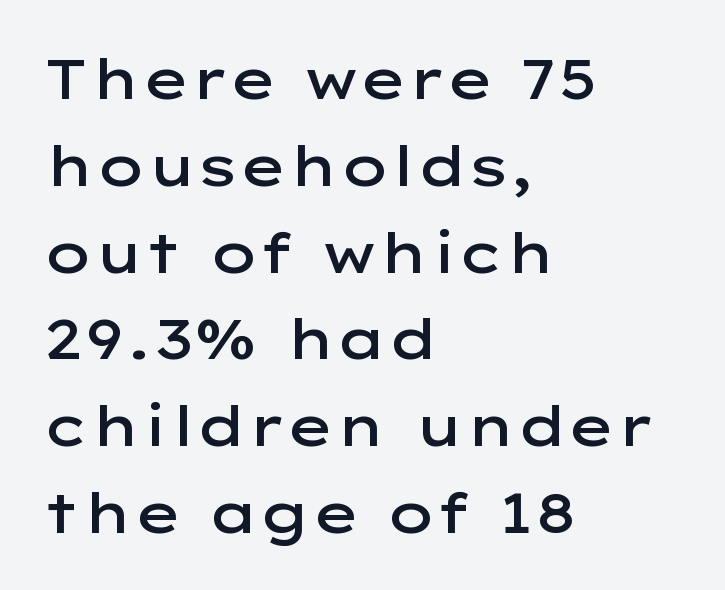
The image shows 56 px semibold, wide sans-serif type, upright; set left-aligned, normal line spacing (1.55x), normal letter spacing, not underlined; low stroke contrast and a medium x-height.
